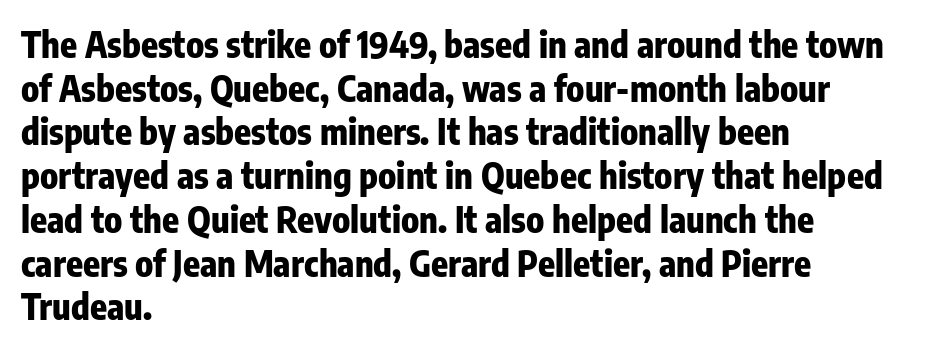
{"serif": "no", "italic": "no", "bold": "yes", "weight": "heavy", "width": "condensed", "stroke_contrast": "low", "x_height": "medium", "monospaced": "no", "underline": "no", "align": "left", "line_spacing": "normal", "line_spacing_ratio": 1.25, "letter_spacing": "normal", "letter_spacing_em": 0.0, "glyph_px": 35}
